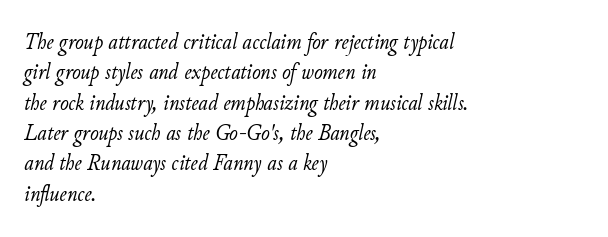
The typography opts for an oblique posture over an upright one. Characters follow at the spacing the type designer built in. This reads as an unemphasized weight, regular at the heaviest. Normally led — the rows are evenly, conventionally spaced. Letters rest on an invisible, unmarked baseline.
